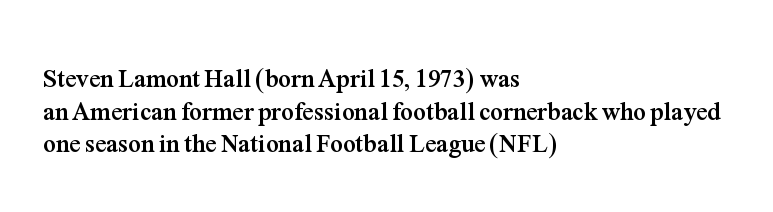
The image shows 25 px bold type, upright; set left-aligned, normal line spacing (1.31x), normal letter spacing, not underlined.
